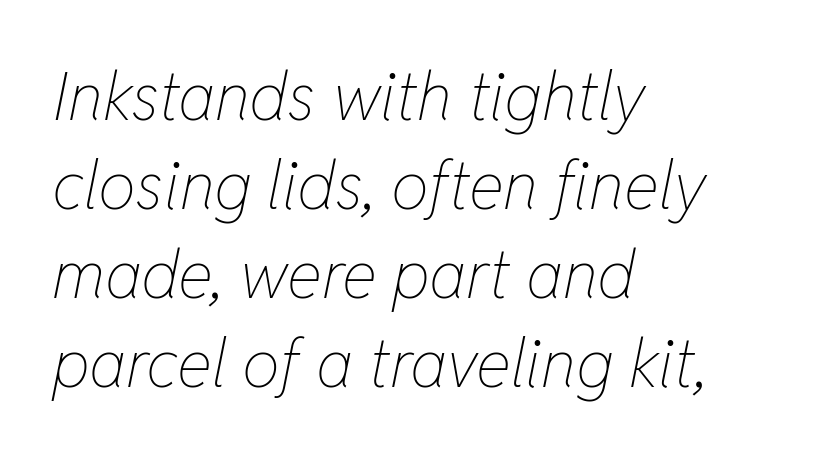
The image shows 67 px thin, condensed type, italic (leaning right); set left-aligned, normal line spacing (1.33x), normal letter spacing, not underlined; low stroke contrast and a medium x-height.
